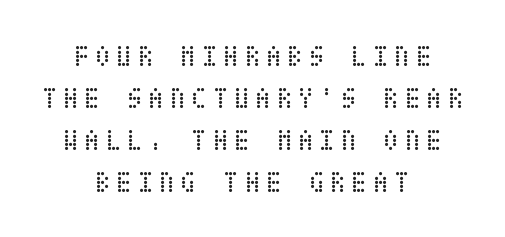
Do the letters lean? They stand straight. Counters stay open thanks to moderate or lighter strokes. Quick note: underline off. Does the leading feel generous? No, just average.
